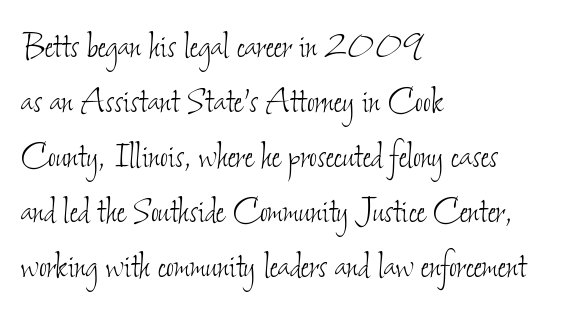
Weight: not bold — regular or lighter. Honestly, there is no underline to notice here at all. The rag falls on the right side of this text block. A normal amount of white space separates one row of letters from the next. Looks like regular typesetting: each glyph gets only the width it needs.
